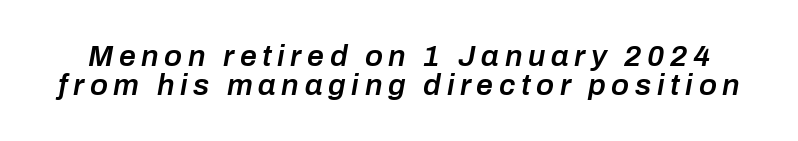
Q: Is the text bold? A: Semi-bold.
Q: Is the text italic (slanted)? A: Yes, it leans right by about 10 degrees.
Q: Is the text underlined? A: No.
Q: Is the spacing between lines tight, normal or loose? A: Tight.
Q: Width (condensed, normal, or wide)? A: Normal.
Q: Stroke contrast? A: Low.
Q: x-height? A: Medium.
Q: Monospaced? A: No.
